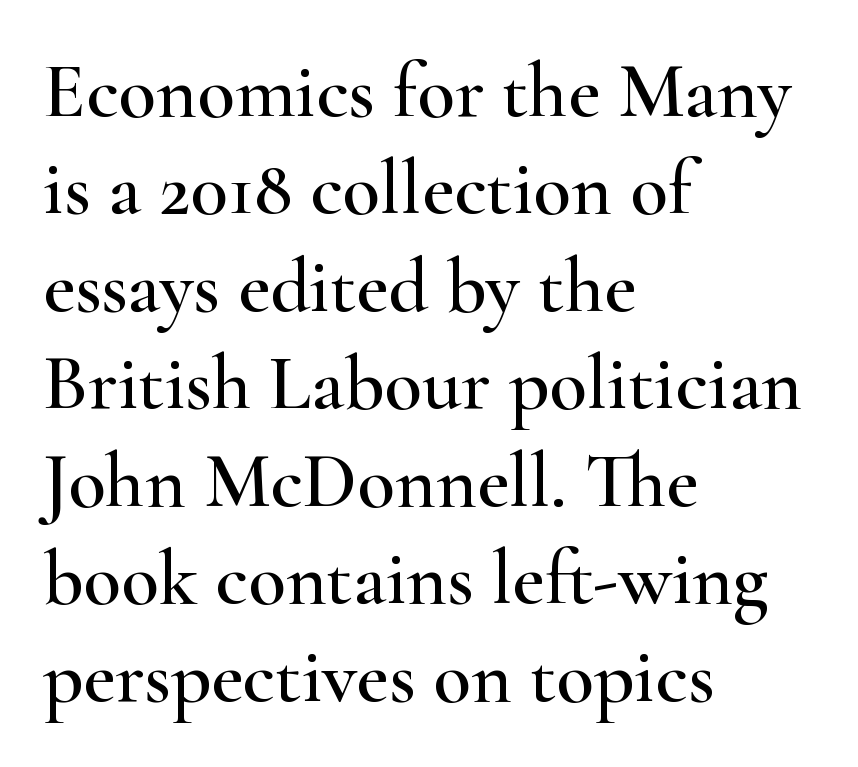
Q: Is the text italic (slanted)? A: No, it is upright.
Q: Is the typeface a serif or a sans-serif typeface? A: Serif.
Q: Is the text underlined? A: No.
Q: How is the paragraph aligned? A: Left-aligned.
Q: Is the spacing between letters normal or unusually wide? A: Normal.
Q: Is the spacing between lines tight, normal or loose? A: Normal.
Q: Width (condensed, normal, or wide)? A: Wide.
Q: Stroke contrast? A: High.
Q: x-height? A: Small.
Q: Monospaced? A: No.
